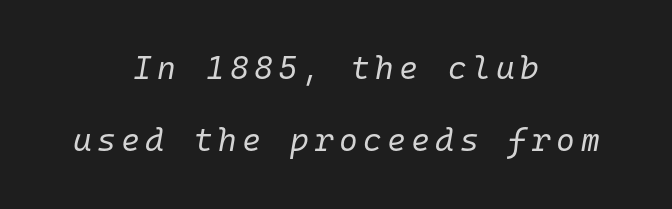
The image shows 32 px regular-weight type, italic (leaning right), monospaced; set centered, loose line spacing (2.26x), not underlined; low stroke contrast and a medium x-height.
